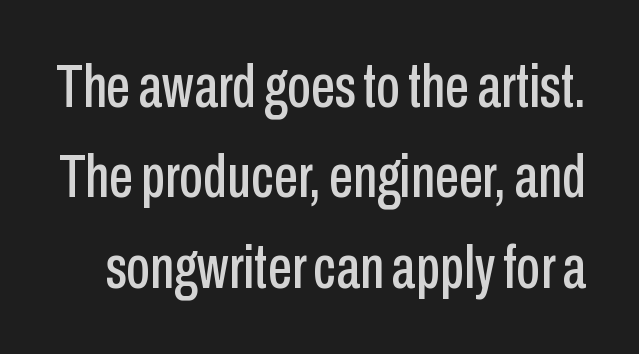
Q: Is the text italic (slanted)? A: No, it is upright.
Q: Is the typeface a serif or a sans-serif typeface? A: Sans-serif.
Q: Is the text underlined? A: No.
Q: Is the spacing between letters normal or unusually wide? A: Normal.
Q: Is the spacing between lines tight, normal or loose? A: Normal.
Q: Width (condensed, normal, or wide)? A: Condensed.
Q: Stroke contrast? A: Low.
Q: x-height? A: Medium.
Q: Monospaced? A: No.
